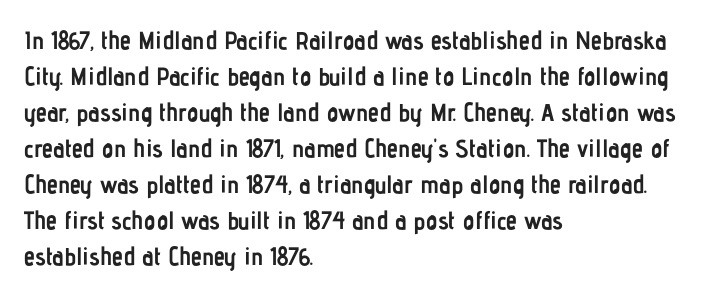
Q: Is the text bold? A: Yes.
Q: Is the text italic (slanted)? A: No, it is upright.
Q: Is the text underlined? A: No.
Q: How is the paragraph aligned? A: Left-aligned.
Q: Is the spacing between letters normal or unusually wide? A: Normal.
Q: Is the spacing between lines tight, normal or loose? A: Normal.
